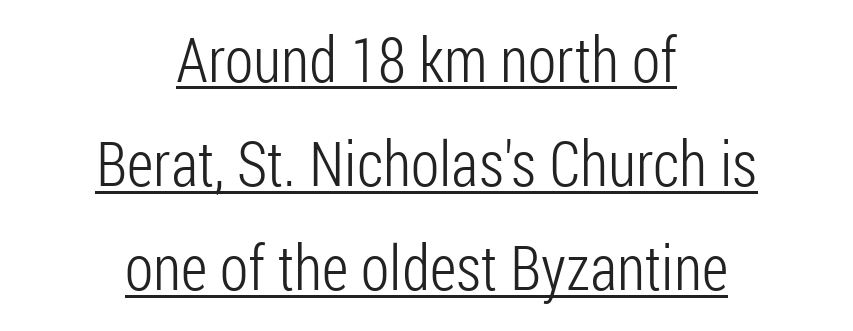
Q: Is the text bold? A: No.
Q: Is the text italic (slanted)? A: No, it is upright.
Q: Is the typeface a serif or a sans-serif typeface? A: Sans-serif.
Q: Is the text underlined? A: Yes.
Q: How is the paragraph aligned? A: Centered.
Q: Is the spacing between letters normal or unusually wide? A: Normal.
Q: Is the spacing between lines tight, normal or loose? A: Normal.
Q: Width (condensed, normal, or wide)? A: Condensed.
Q: Stroke contrast? A: Low.
Q: x-height? A: Medium.
Q: Monospaced? A: No.
